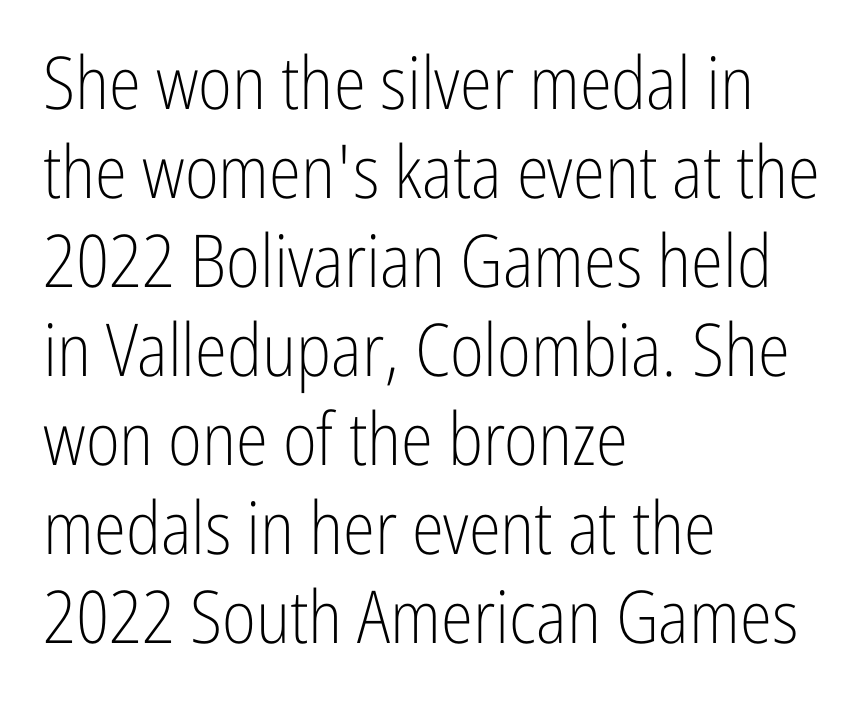
{"serif": "no", "italic": "no", "bold": "no", "weight": "light", "width": "condensed", "stroke_contrast": "low", "x_height": "medium", "monospaced": "no", "underline": "no", "align": "left", "line_spacing_ratio": 1.22, "letter_spacing": "normal", "letter_spacing_em": 0.0, "glyph_px": 73}
